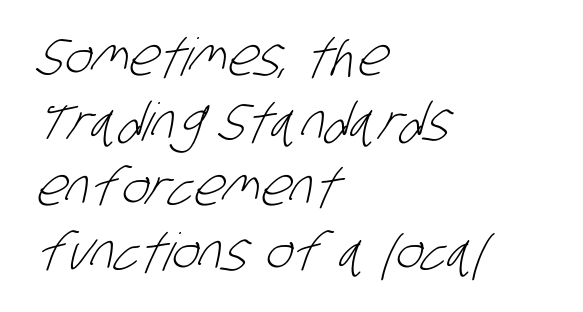
The passage shown is not bold in any degree. You could not count columns in this text — the font is proportionally spaced. Clear beneath every line of the passage. The paragraph has a hard left edge and a soft right edge.
